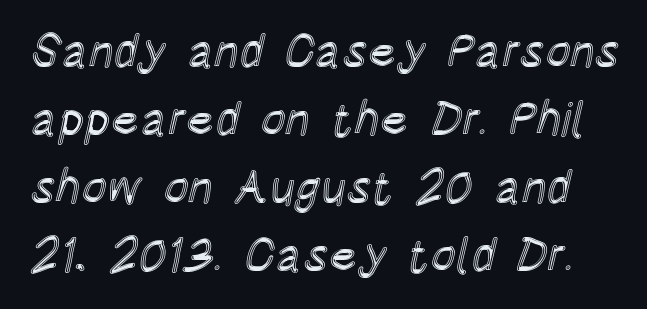
{"width": "condensed", "x_height": "large", "monospaced": "no", "underline": "no", "line_spacing": "normal", "line_spacing_ratio": 1.45, "letter_spacing": "normal", "letter_spacing_em": 0.0, "glyph_px": 47}
